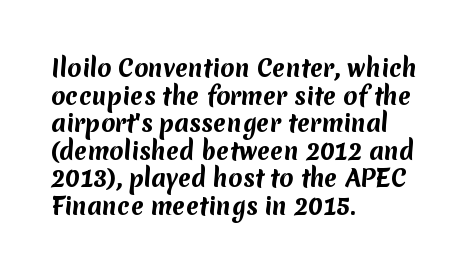
{"bold": "yes", "underline": "no", "align": "left", "line_spacing_ratio": 1.2, "letter_spacing": "normal", "letter_spacing_em": 0.0, "glyph_px": 23}
